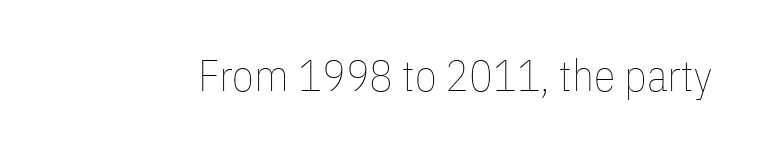
The lettering holds an erect, upright posture throughout. These lines are rendered in a variable-pitch font. The font sits on the lighter half of the weight spectrum, regular included. Honestly, there is no underline to notice here at all. Tracking value appears to be zero — textbook default spacing.
